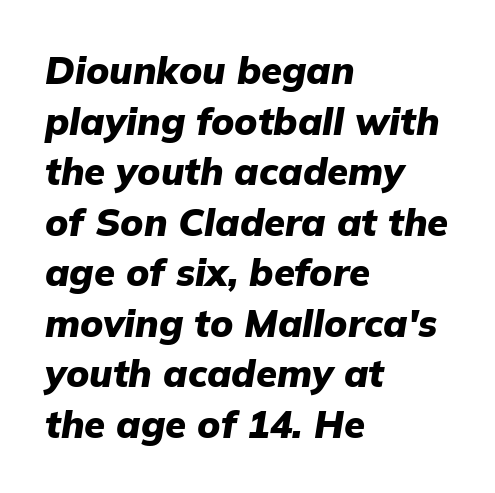
Q: Is the text bold? A: Yes.
Q: Is the text italic (slanted)? A: Yes, it leans right by about 9 degrees.
Q: Is the text underlined? A: No.
Q: How is the paragraph aligned? A: Left-aligned.
Q: Is the spacing between letters normal or unusually wide? A: Normal.
Q: Is the spacing between lines tight, normal or loose? A: Normal.
Q: Width (condensed, normal, or wide)? A: Normal.
Q: Stroke contrast? A: Low.
Q: x-height? A: Medium.
Q: Monospaced? A: No.
